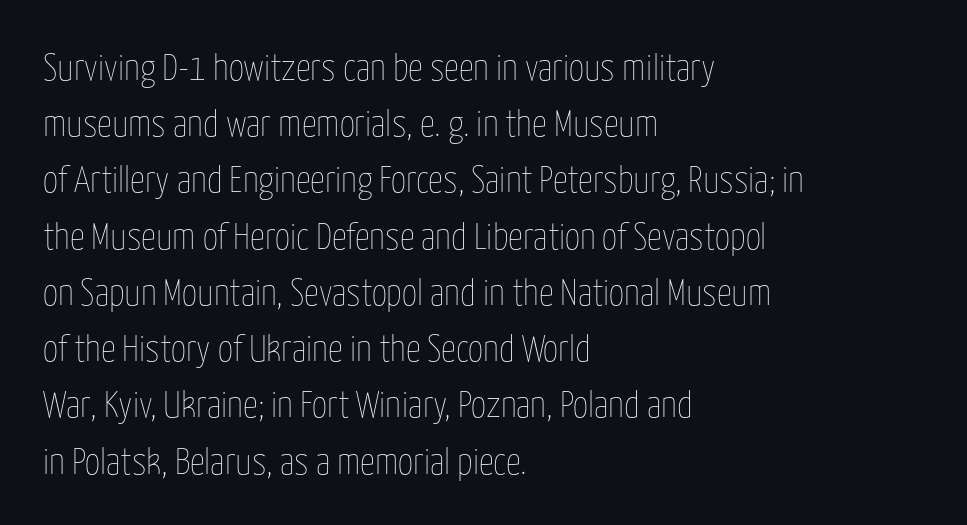
{"italic": "no", "bold": "no", "weight": "thin", "width": "condensed", "stroke_contrast": "low", "x_height": "medium", "monospaced": "no", "underline": "no", "align": "left", "line_spacing": "normal", "line_spacing_ratio": 1.52, "letter_spacing": "normal", "letter_spacing_em": 0.0, "glyph_px": 37}
